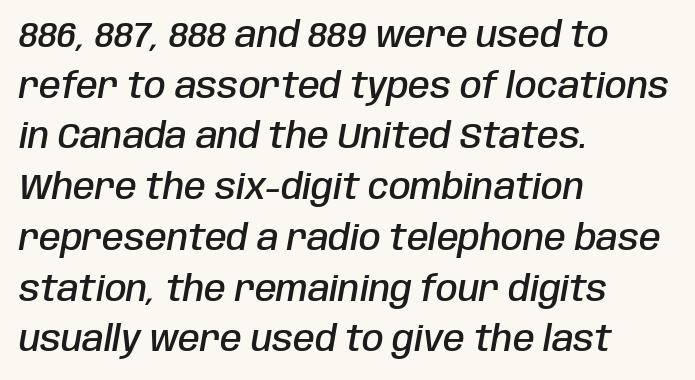
An italicized treatment has been applied to the whole sample. Is this a fixed-width face? No — the glyphs have proportional, varying widths. Quick note: interline space is typical. The space directly below the letters is spotless. Line beginnings align vertically; line endings do not. Every letter is mildly thick-stroked: semibold rather than bold.
